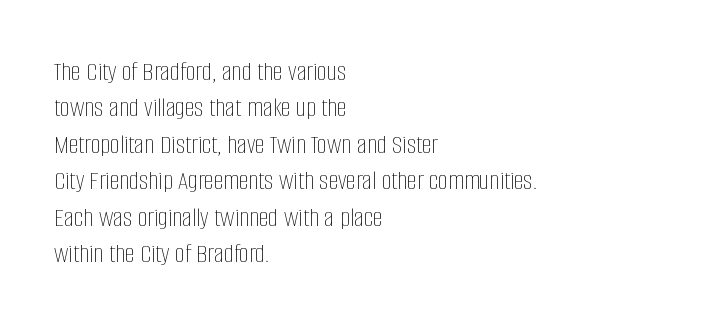
{"italic": "no", "bold": "no", "weight": "thin", "width": "condensed", "stroke_contrast": "low", "x_height": "large", "monospaced": "no", "underline": "no", "align": "left", "line_spacing": "normal", "line_spacing_ratio": 1.3, "letter_spacing": "normal", "letter_spacing_em": 0.0, "glyph_px": 28}
